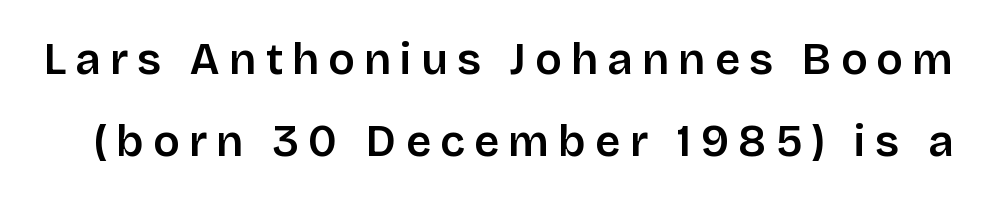
Loose tracking; the words dissolve into strings of separated letters. The rendering uses natural spacing where letterforms have individual widths. Firm but not heavy-handed strokes: this text is semibold. Notice how the stems are strictly vertical — no italics here. Type without underlining. This rendering employs a face without finishing strokes, i.e., a sans-serif.
